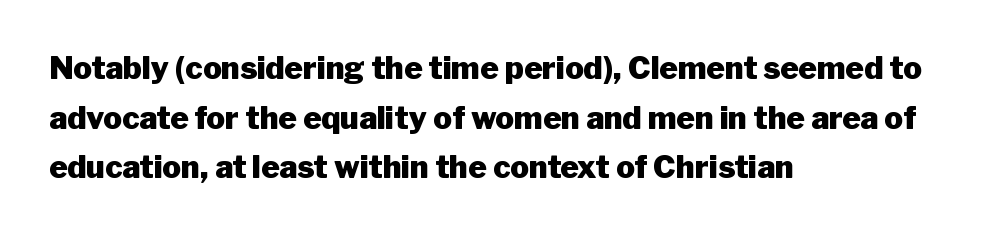
Q: Is the text bold? A: Yes.
Q: Is the text italic (slanted)? A: No, it is upright.
Q: Is the typeface a serif or a sans-serif typeface? A: Sans-serif.
Q: Is the text underlined? A: No.
Q: How is the paragraph aligned? A: Left-aligned.
Q: Is the spacing between letters normal or unusually wide? A: Normal.
Q: Is the spacing between lines tight, normal or loose? A: Normal.
Q: Width (condensed, normal, or wide)? A: Normal.
Q: Stroke contrast? A: Low.
Q: x-height? A: Medium.
Q: Monospaced? A: No.
